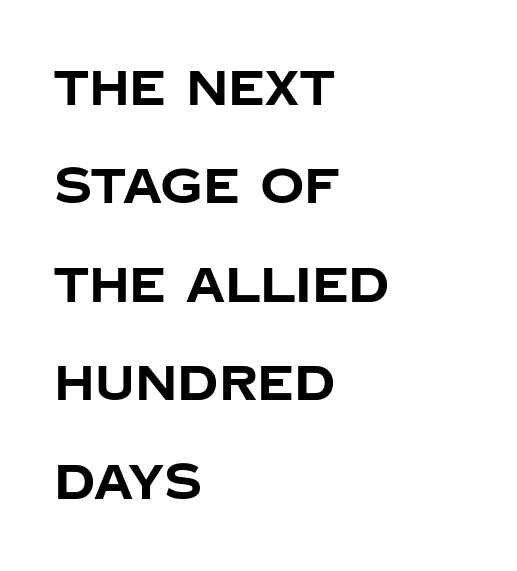
Q: Is the text bold? A: Yes.
Q: Is the text italic (slanted)? A: No, it is upright.
Q: Is the typeface a serif or a sans-serif typeface? A: Sans-serif.
Q: Is the text underlined? A: No.
Q: How is the paragraph aligned? A: Left-aligned.
Q: Is the spacing between letters normal or unusually wide? A: Normal.
Q: Is the spacing between lines tight, normal or loose? A: Loose.
Q: Width (condensed, normal, or wide)? A: Normal.
Q: Stroke contrast? A: Low.
Q: x-height? A: Large.
Q: Monospaced? A: No.
